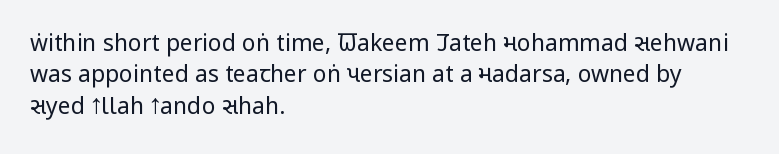
Q: Is the text bold? A: No.
Q: Is the text italic (slanted)? A: No, it is upright.
Q: Is the text underlined? A: No.
Q: How is the paragraph aligned? A: Left-aligned.
Q: Is the spacing between letters normal or unusually wide? A: Normal.
Q: Is the spacing between lines tight, normal or loose? A: Normal.
